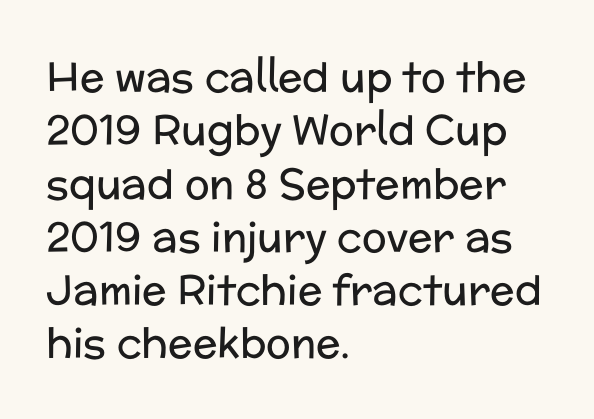
In terms of posture, this sample is upright. One glance says typical: line gaps are just what's usual. Type without underlining. The passage is arranged the way most books set body copy — flush left. This sample uses plain, unmodified letter spacing. Weight class: somewhere from thin through regular.
